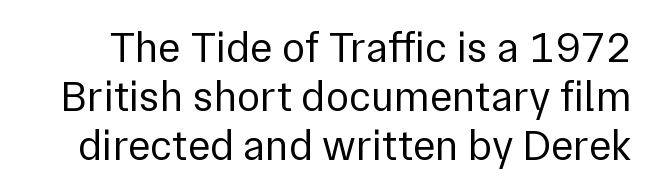
The image shows 43 px regular-weight sans-serif type, upright; set tight line spacing (1.14x), normal letter spacing, not underlined; a medium x-height.
